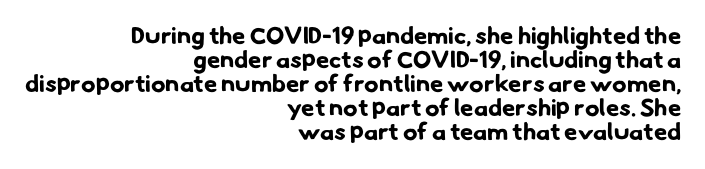
{"bold": "yes", "underline": "no", "align": "right", "line_spacing": "tight", "line_spacing_ratio": 1.0, "letter_spacing": "normal", "letter_spacing_em": 0.0, "glyph_px": 24}
